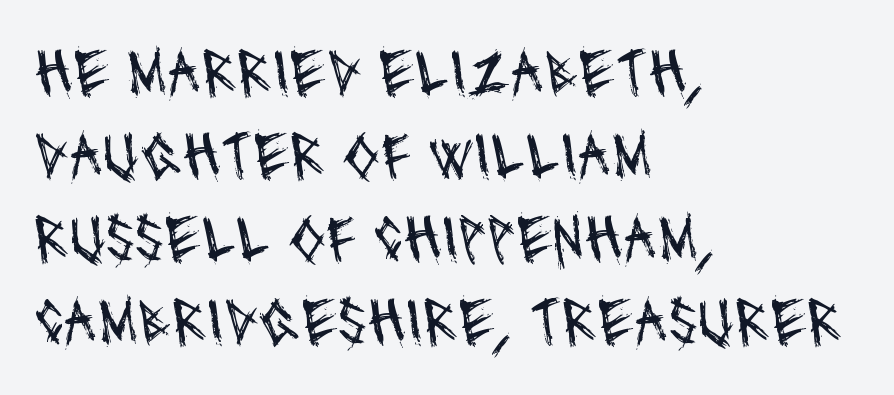
{"serif": "no", "bold": "no", "weight": "regular", "width": "condensed", "stroke_contrast": "medium", "x_height": "large", "monospaced": "no", "underline": "no", "align": "left", "line_spacing_ratio": 1.24, "letter_spacing": "normal", "letter_spacing_em": 0.0, "glyph_px": 67}
